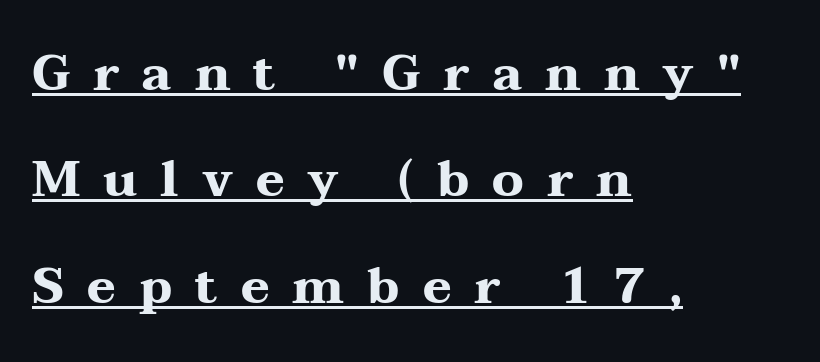
The sample's only ornament is a line tracing under the words. The face used here is seriffed, in the tradition of book romans. These lines are rendered in a variable-pitch font. In terms of letterspacing, this is a distinctly airy, spread setting.
